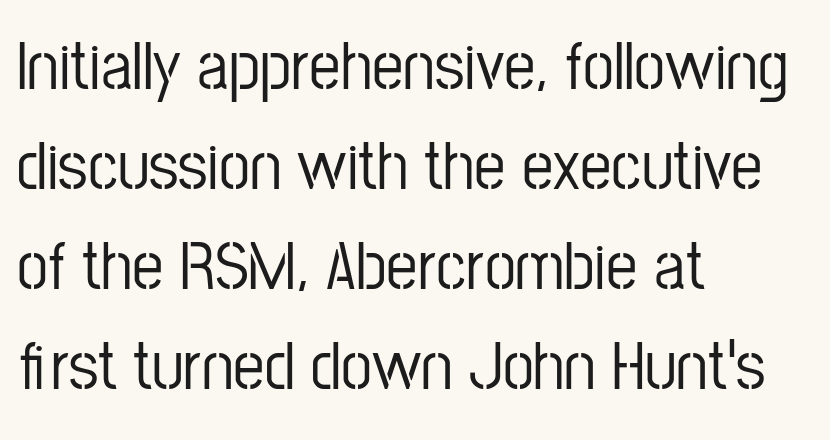
The image shows 70 px condensed sans-serif type, upright; set left-aligned, normal line spacing (1.43x), normal letter spacing, not underlined; low stroke contrast and a medium x-height.
